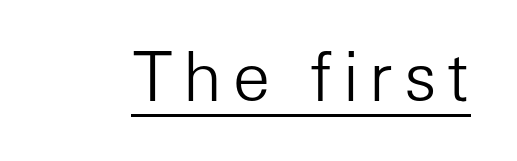
The image shows 66 px light sans-serif type, upright; set underlined; low stroke contrast and a medium x-height.
